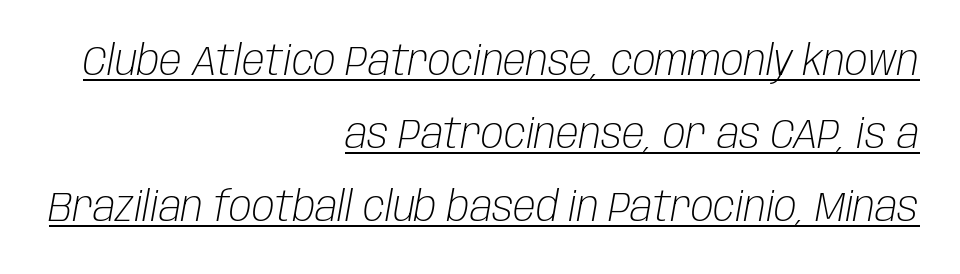
{"italic": "yes", "lean": "right", "slant_degrees": 10, "bold": "no", "weight": "light", "width": "condensed", "stroke_contrast": "low", "x_height": "large", "monospaced": "no", "underline": "yes", "align": "right", "line_spacing_ratio": 1.74, "letter_spacing": "normal", "letter_spacing_em": 0.0, "glyph_px": 42}
